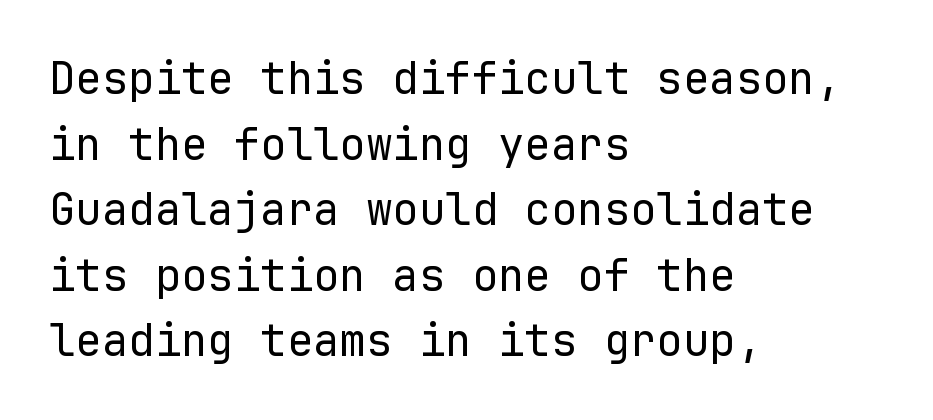
Think standard paragraph weight, or any step lighter than that. Is there any slant? The stems are plumb. Between one letter and the next there's only the usual sliver of space. The passage shown is not underscored anywhere.
